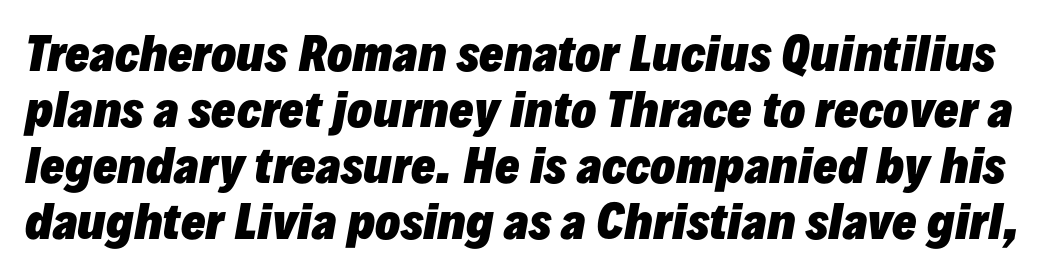
{"italic": "yes", "lean": "right", "slant_degrees": 10, "bold": "yes", "weight": "heavy", "width": "normal", "stroke_contrast": "low", "x_height": "medium", "monospaced": "no", "underline": "no", "line_spacing_ratio": 1.22, "letter_spacing": "normal", "letter_spacing_em": 0.0, "glyph_px": 46}
